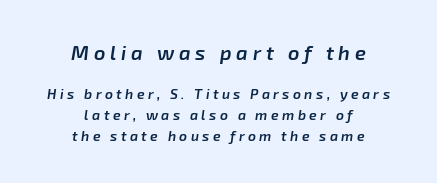
What weight is shown? A semibold, between regular and bold. Alignment: centered. Observe the wide spacing: letters keep a clear distance from each other. Descenders are the only things crossing below the line. The specimen reads as italic at a glance. The passage shown begins with its larger block and ends with its smaller one.
